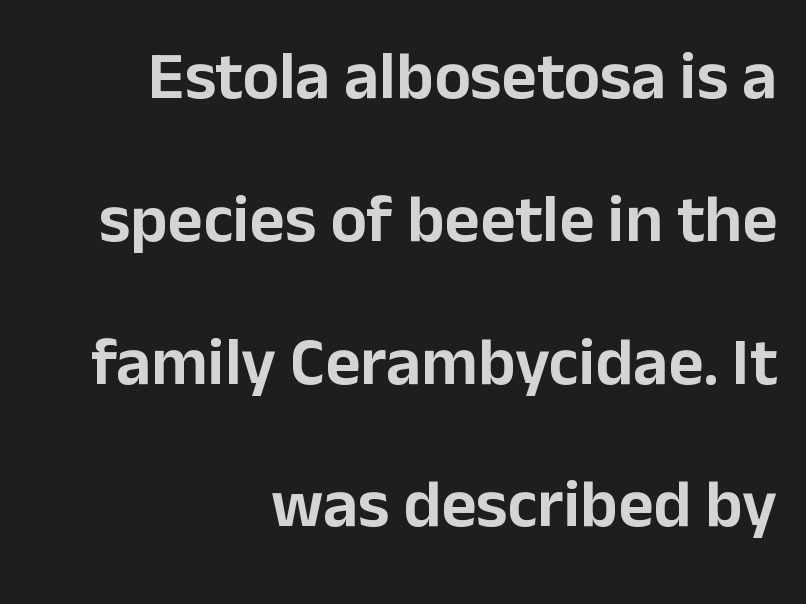
Q: Is the text italic (slanted)? A: No, it is upright.
Q: Is the typeface a serif or a sans-serif typeface? A: Sans-serif.
Q: Is the text underlined? A: No.
Q: How is the paragraph aligned? A: Right-aligned.
Q: Is the spacing between letters normal or unusually wide? A: Normal.
Q: Is the spacing between lines tight, normal or loose? A: Loose.
Q: Width (condensed, normal, or wide)? A: Normal.
Q: Stroke contrast? A: Low.
Q: x-height? A: Medium.
Q: Monospaced? A: No.
